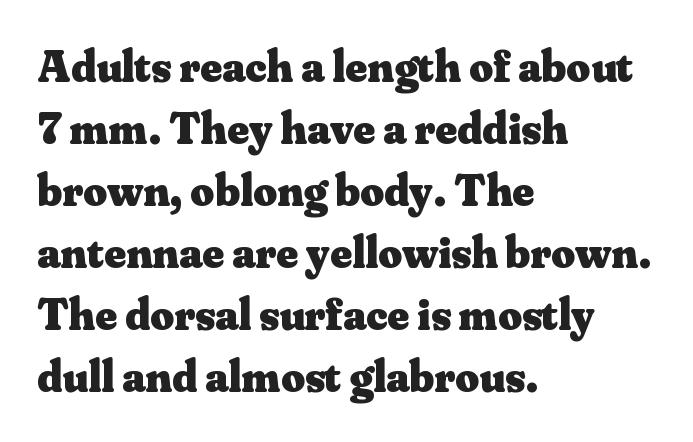
Q: Is the text bold? A: Yes.
Q: Is the text italic (slanted)? A: No, it is upright.
Q: Is the typeface a serif or a sans-serif typeface? A: Serif.
Q: Is the text underlined? A: No.
Q: How is the paragraph aligned? A: Left-aligned.
Q: Is the spacing between letters normal or unusually wide? A: Normal.
Q: Is the spacing between lines tight, normal or loose? A: Normal.
Q: Width (condensed, normal, or wide)? A: Normal.
Q: Stroke contrast? A: Medium.
Q: x-height? A: Small.
Q: Monospaced? A: No.
